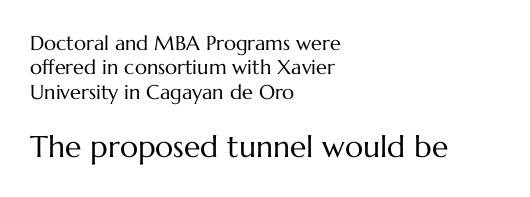
The image shows 30 px regular-weight type, upright; set left-aligned, line spacing 1.22x, normal letter spacing, not underlined; the second (bottom) block is 1.5x larger; medium stroke contrast and a medium x-height.
